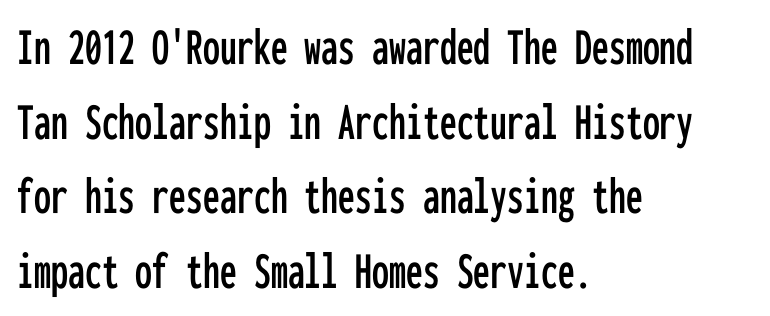
Q: Is the text italic (slanted)? A: No, it is upright.
Q: Is the typeface a serif or a sans-serif typeface? A: Sans-serif.
Q: Is the text underlined? A: No.
Q: How is the paragraph aligned? A: Left-aligned.
Q: Is the spacing between letters normal or unusually wide? A: Normal.
Q: Is the spacing between lines tight, normal or loose? A: Normal.
Q: Width (condensed, normal, or wide)? A: Condensed.
Q: Stroke contrast? A: Low.
Q: x-height? A: Medium.
Q: Monospaced? A: Yes.
